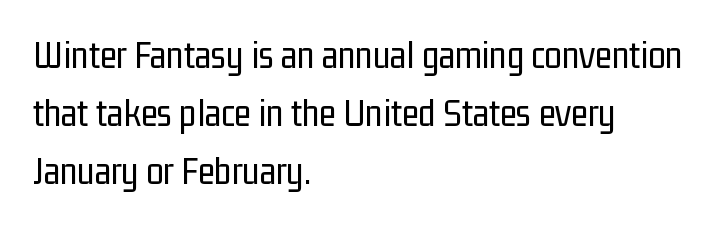
Between one letter and the next there's only the usual sliver of space. The characters are drawn with everyday or finer stroke widths. This sample keeps an unexceptional amount of space between lines. Does the type have serifs? No, each stem ends abruptly. Varying glyph widths throughout — classic text-font behaviour.
